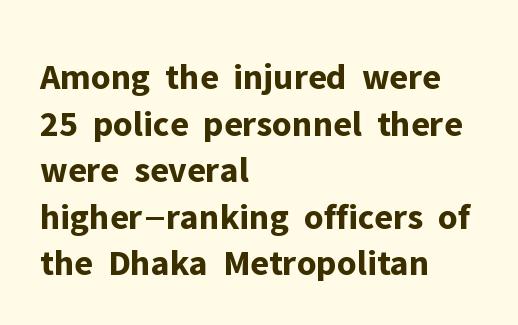
What stands out about the letter spacing? Nothing — it is the standard amount. A full-strength bold gives these letters their thick strokes. Leading: standard. All the whitespace from short lines collects on the right.
